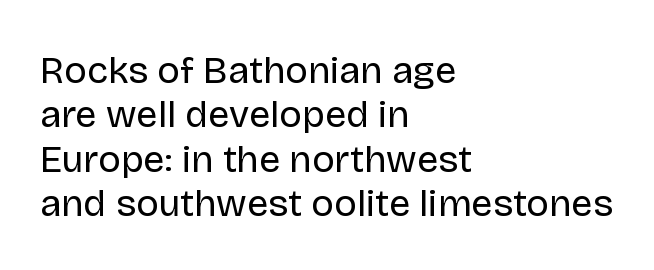
{"serif": "no", "italic": "no", "bold": "no", "weight": "regular", "width": "normal", "stroke_contrast": "low", "x_height": "large", "monospaced": "no", "underline": "no", "align": "left", "line_spacing_ratio": 1.17, "letter_spacing": "normal", "letter_spacing_em": 0.0, "glyph_px": 38}
